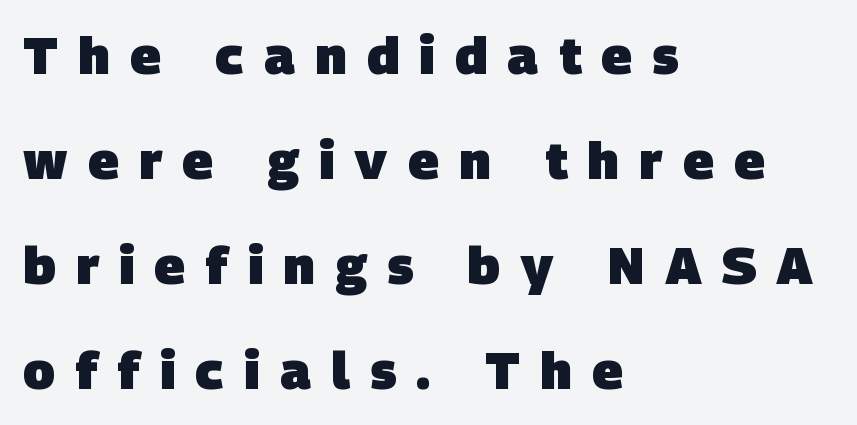
The image shows 52 px heavy sans-serif type; set left-aligned, loose line spacing (2.02x), unusually wide letter spacing (+0.39 em), not underlined; low stroke contrast and a large x-height.
